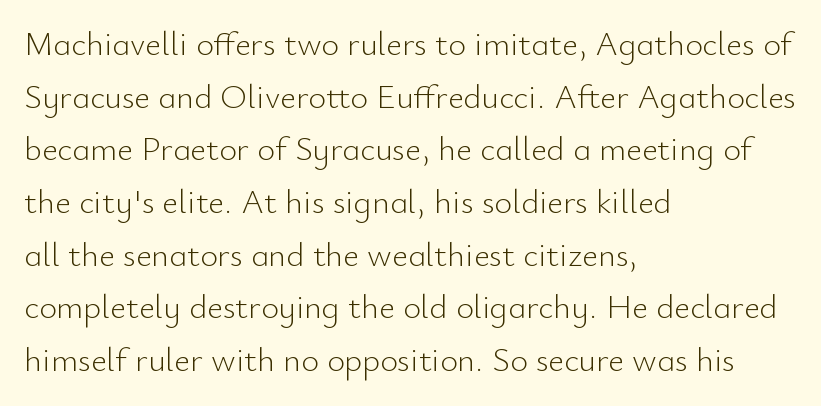
Where is the straight margin? On the left. Honestly, the letter spacing is just normal — you wouldn't notice it. The rendering shows plain stroke endings on the letterforms — a sans-serif design. Nothing heavy about these letters — not bold at all. The passage shown is not underscored anywhere.
